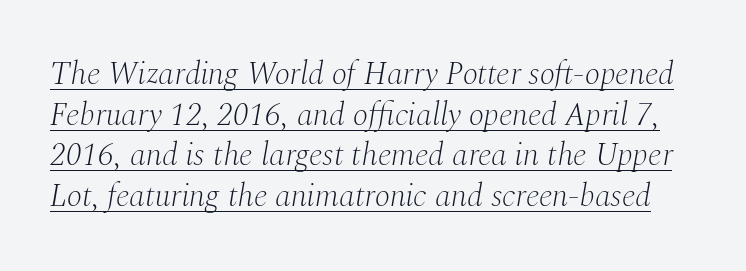
{"serif": "yes", "italic": "yes", "lean": "right", "slant_degrees": 10, "bold": "no", "weight": "light", "width": "normal", "stroke_contrast": "medium", "x_height": "medium", "monospaced": "no", "underline": "yes", "line_spacing": "normal", "line_spacing_ratio": 1.27, "letter_spacing": "normal", "letter_spacing_em": 0.0, "glyph_px": 32}
